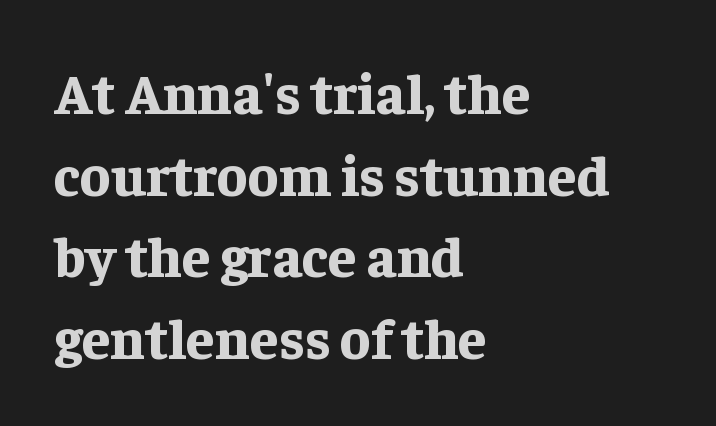
Q: Is the text bold? A: Yes.
Q: Is the text italic (slanted)? A: No, it is upright.
Q: Is the typeface a serif or a sans-serif typeface? A: Serif.
Q: Is the text underlined? A: No.
Q: How is the paragraph aligned? A: Left-aligned.
Q: Is the spacing between letters normal or unusually wide? A: Normal.
Q: Is the spacing between lines tight, normal or loose? A: Normal.
Q: Width (condensed, normal, or wide)? A: Normal.
Q: Stroke contrast? A: Low.
Q: x-height? A: Medium.
Q: Monospaced? A: No.
